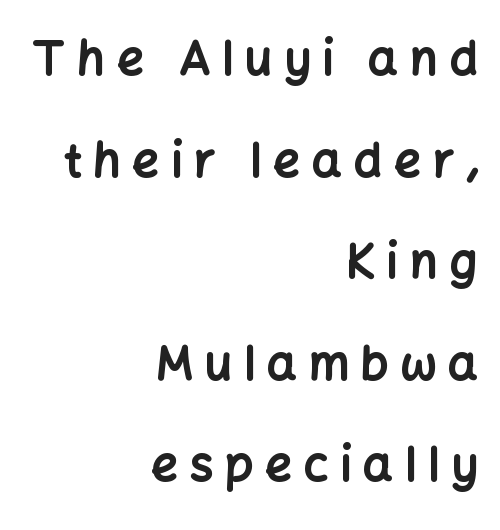
Q: Is the text bold? A: Yes.
Q: Is the text italic (slanted)? A: No, it is upright.
Q: Is the typeface a serif or a sans-serif typeface? A: Sans-serif.
Q: Is the text underlined? A: No.
Q: How is the paragraph aligned? A: Right-aligned.
Q: Is the spacing between letters normal or unusually wide? A: Unusually wide.
Q: Is the spacing between lines tight, normal or loose? A: Loose.
Q: Width (condensed, normal, or wide)? A: Normal.
Q: Stroke contrast? A: Low.
Q: x-height? A: Medium.
Q: Monospaced? A: No.
